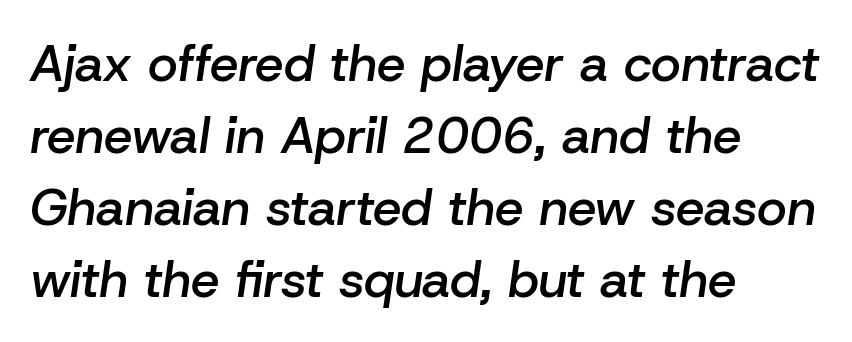
The image shows 51 px semibold type, italic (leaning right); set left-aligned, normal line spacing (1.41x), normal letter spacing, not underlined; low stroke contrast and a medium x-height.
